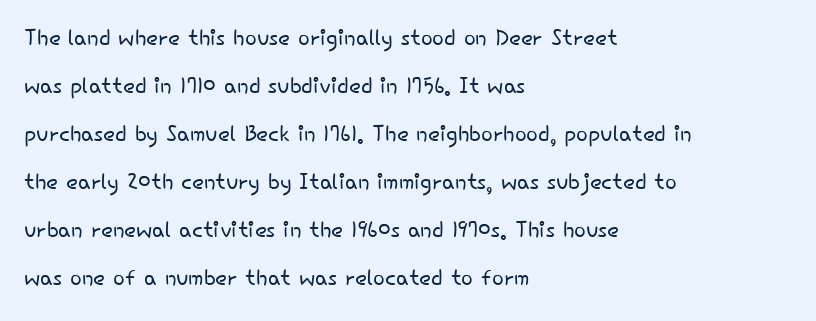
The image shows 31 px light sans-serif type, upright; set left-aligned, normal line spacing (1.55x), normal letter spacing, not underlined; low stroke contrast and a small x-height.
